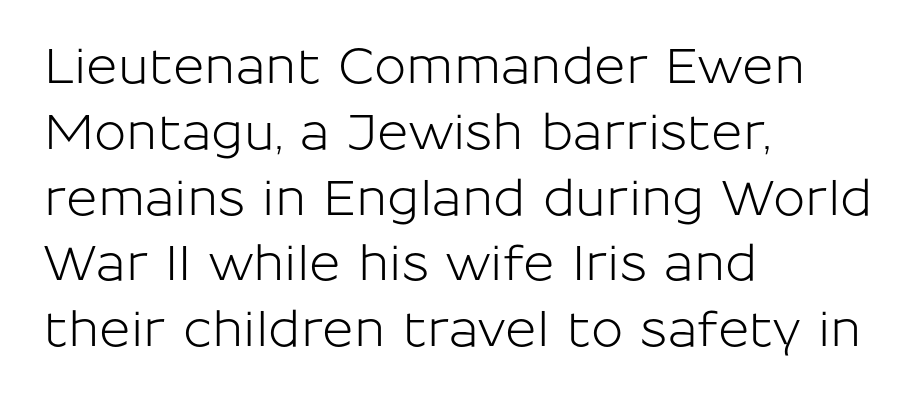
Q: Is the text italic (slanted)? A: No, it is upright.
Q: Is the typeface a serif or a sans-serif typeface? A: Sans-serif.
Q: Is the text underlined? A: No.
Q: How is the paragraph aligned? A: Left-aligned.
Q: Is the spacing between letters normal or unusually wide? A: Normal.
Q: Is the spacing between lines tight, normal or loose? A: Normal.
Q: Width (condensed, normal, or wide)? A: Normal.
Q: Stroke contrast? A: Low.
Q: x-height? A: Medium.
Q: Monospaced? A: No.
